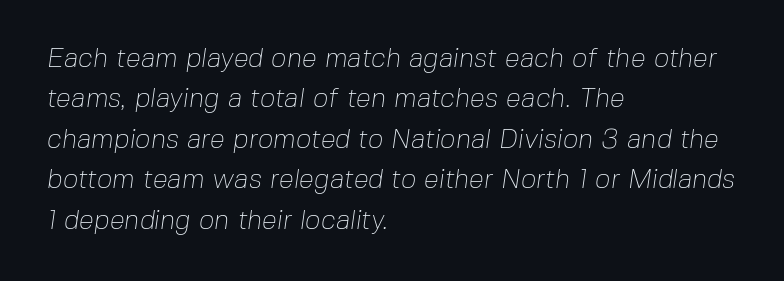
The image shows 27 px text type; set left-aligned, normal line spacing (1.5x), normal letter spacing, not underlined.
